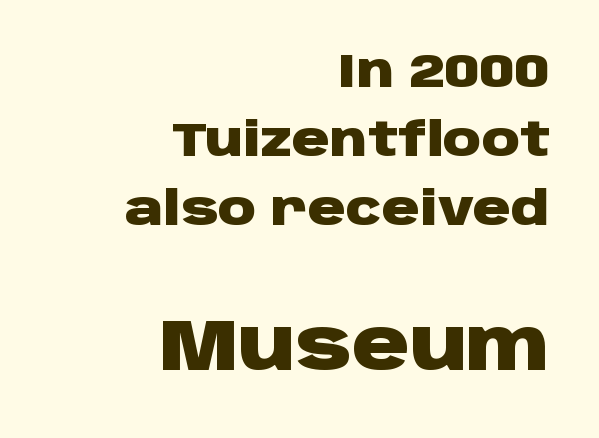
The image shows 71 px heavy, wide sans-serif type, upright; set right-aligned, normal line spacing (1.47x), normal letter spacing, not underlined; the second (bottom) block is 1.51x larger; low stroke contrast and a large x-height.
